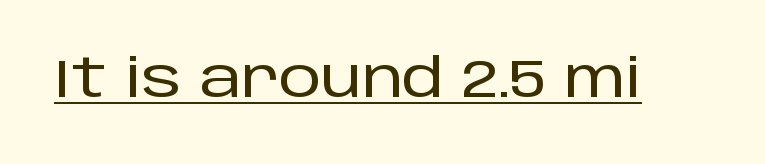
Q: Is the text italic (slanted)? A: No, it is upright.
Q: Is the typeface a serif or a sans-serif typeface? A: Sans-serif.
Q: Is the text underlined? A: Yes.
Q: Is the spacing between letters normal or unusually wide? A: Normal.
Q: Width (condensed, normal, or wide)? A: Normal.
Q: Stroke contrast? A: Low.
Q: x-height? A: Large.
Q: Monospaced? A: No.
